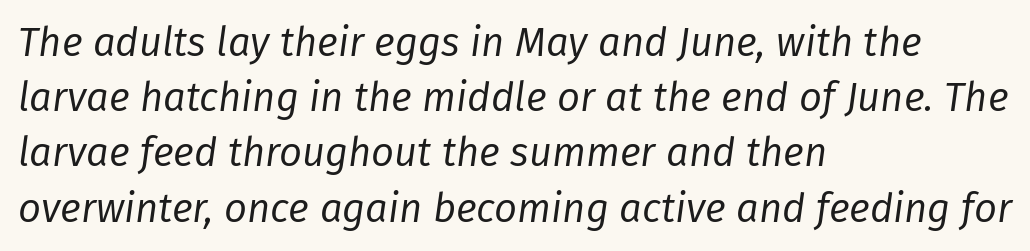
{"italic": "yes", "lean": "right", "slant_degrees": 8, "bold": "no", "weight": "regular", "width": "normal", "stroke_contrast": "low", "x_height": "medium", "monospaced": "no", "underline": "no", "align": "left", "line_spacing": "normal", "line_spacing_ratio": 1.38, "letter_spacing": "normal", "letter_spacing_em": 0.0, "glyph_px": 40}
